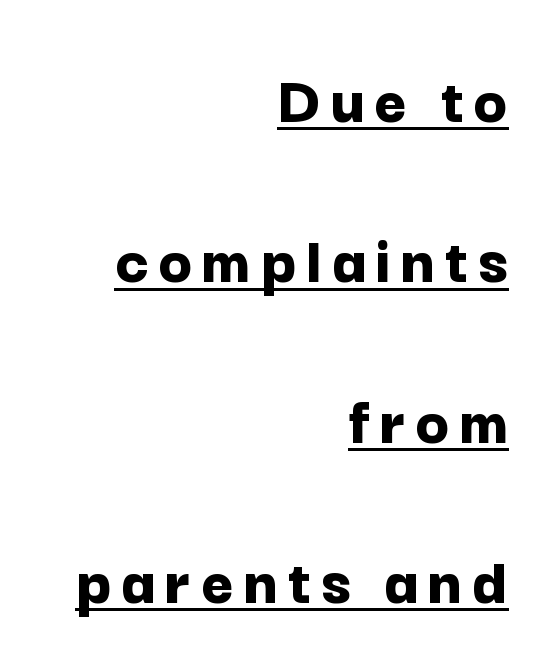
Q: Is the text bold? A: Yes.
Q: Is the text italic (slanted)? A: No, it is upright.
Q: Is the typeface a serif or a sans-serif typeface? A: Sans-serif.
Q: Is the text underlined? A: Yes.
Q: How is the paragraph aligned? A: Right-aligned.
Q: Is the spacing between lines tight, normal or loose? A: Loose.
Q: Width (condensed, normal, or wide)? A: Normal.
Q: Stroke contrast? A: Low.
Q: x-height? A: Medium.
Q: Monospaced? A: No.
